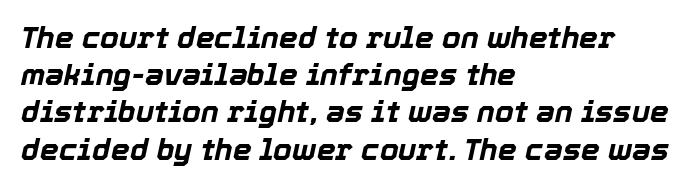
{"italic": "yes", "lean": "right", "slant_degrees": 12, "bold": "yes", "weight": "bold", "width": "normal", "x_height": "medium", "monospaced": "no", "underline": "no", "align": "left", "line_spacing_ratio": 1.24, "letter_spacing": "normal", "letter_spacing_em": 0.0, "glyph_px": 30}
